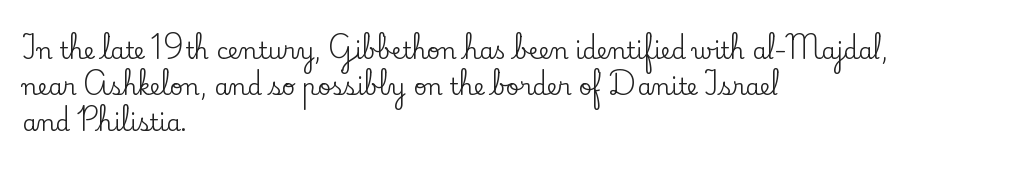
Regular leading. Check under the words: just untouched page. The type is set solid horizontally, with unmodified tracking. The paragraph has a hard left edge and a soft right edge.
